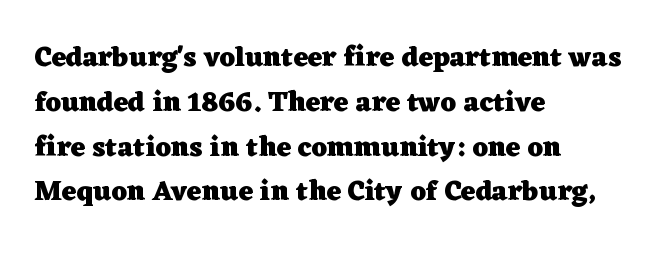
One glance says typical: line gaps are just what's usual. The specimen reads as upright at a glance. The letters sit at their default tracking, neither squeezed nor spread. Think of a printed novel: that variable character pitch is what you see here.
